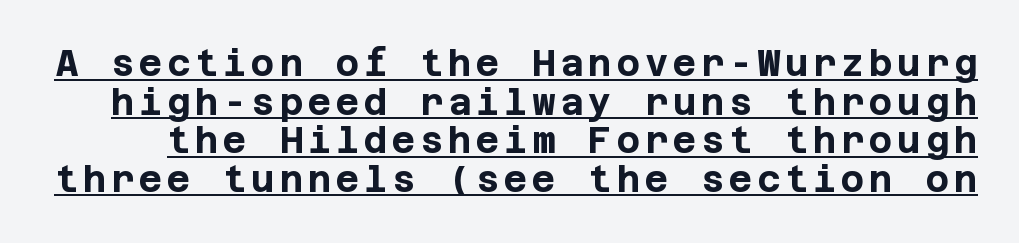
The image shows 36 px bold sans-serif type, upright; set tight line spacing (1.07x), underlined; low stroke contrast and a large x-height.
